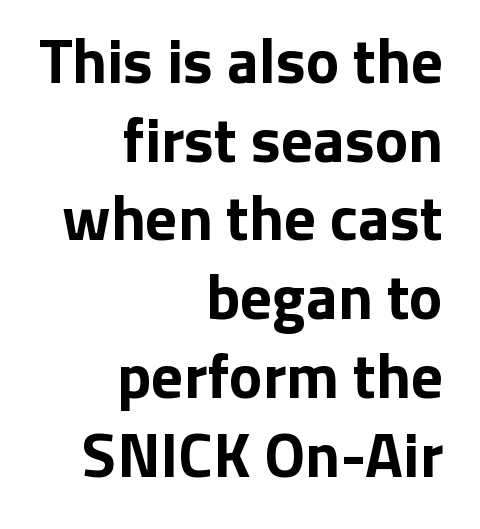
Chunky letters — that's bold for sure. Think of a printed novel: that variable character pitch is what you see here. Reading down the block, your eye finds every line finishing at a fixed right position. Glance below the letters and you will spot only blank space. The text was rendered using a sans face with plain stroke endings.
